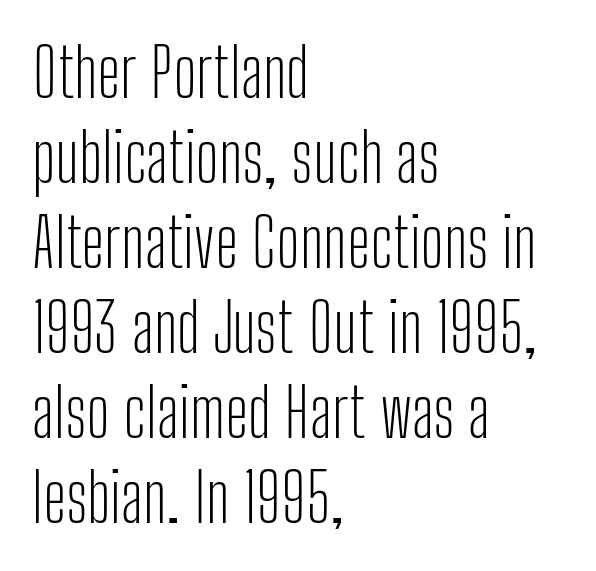
The image shows 67 px light, condensed sans-serif type, upright; set left-aligned, normal line spacing (1.27x), normal letter spacing, not underlined; low stroke contrast and a medium x-height.
